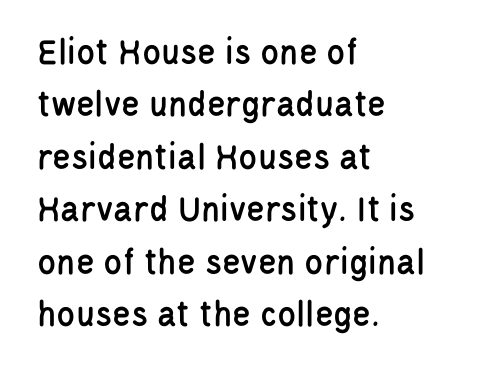
The image shows 38 px condensed sans-serif type, upright; set left-aligned, normal line spacing (1.38x), normal letter spacing, not underlined; low stroke contrast and a large x-height.
